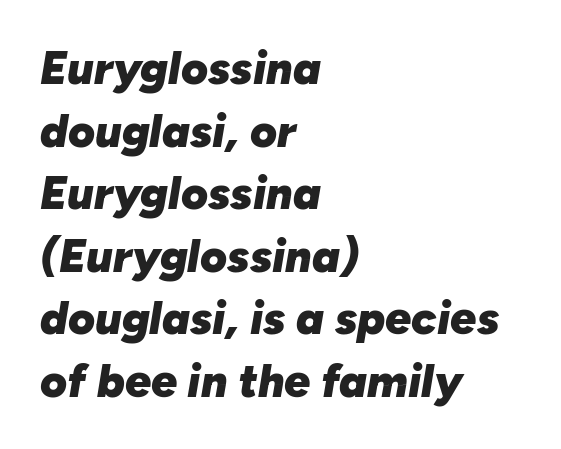
Q: Is the text bold? A: Yes.
Q: Is the text italic (slanted)? A: Yes, it leans right by about 10 degrees.
Q: Is the text underlined? A: No.
Q: How is the paragraph aligned? A: Left-aligned.
Q: Is the spacing between letters normal or unusually wide? A: Normal.
Q: Is the spacing between lines tight, normal or loose? A: Normal.
Q: Width (condensed, normal, or wide)? A: Normal.
Q: Stroke contrast? A: Low.
Q: x-height? A: Medium.
Q: Monospaced? A: No.
